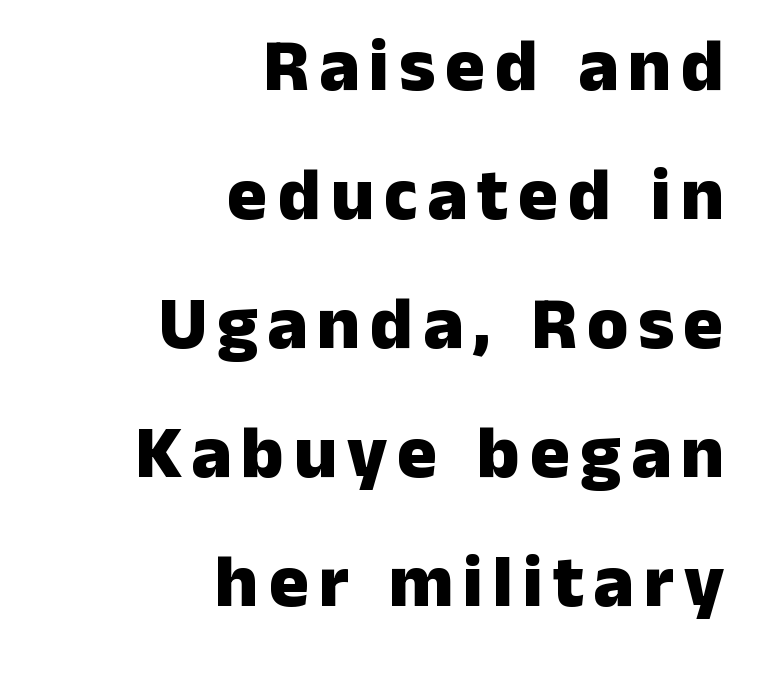
The image shows 75 px heavy sans-serif type, upright; set right-aligned, line spacing 1.72x, not underlined; low stroke contrast and a medium x-height.
